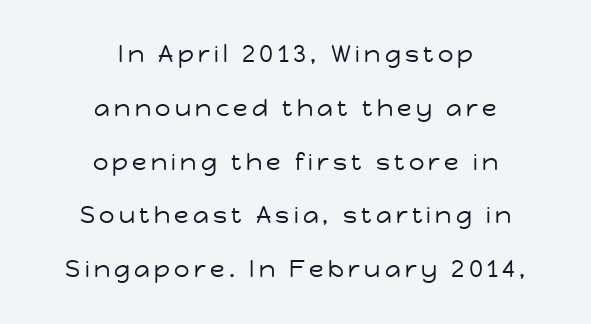
{"italic": "no", "bold": "no", "underline": "no", "align": "center", "line_spacing": "loose", "line_spacing_ratio": 2.24, "glyph_px": 24}
